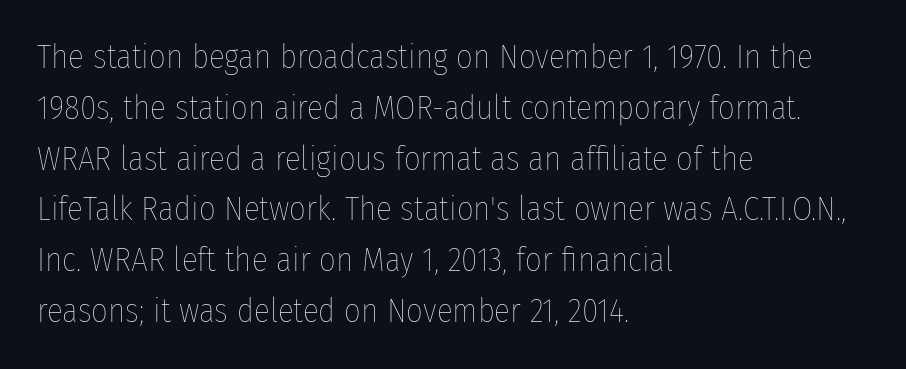
The image shows 33 px thin, condensed type, upright; set left-aligned, normal line spacing (1.54x), normal letter spacing, not underlined; low stroke contrast and a medium x-height.
